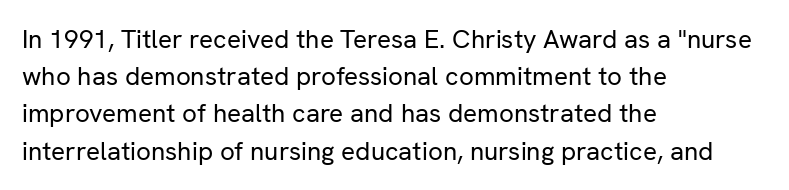
{"italic": "no", "bold": "no", "underline": "no", "align": "left", "line_spacing": "normal", "line_spacing_ratio": 1.43, "letter_spacing": "normal", "letter_spacing_em": 0.0, "glyph_px": 26}
